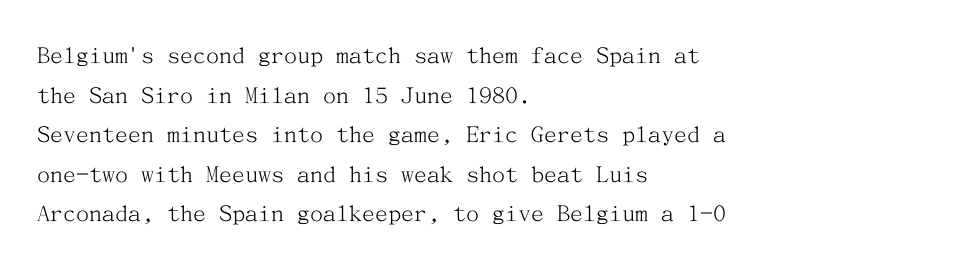
Q: Is the text bold? A: No.
Q: Is the text italic (slanted)? A: No, it is upright.
Q: Is the text underlined? A: No.
Q: How is the paragraph aligned? A: Left-aligned.
Q: Is the spacing between letters normal or unusually wide? A: Normal.
Q: Is the spacing between lines tight, normal or loose? A: Normal.
